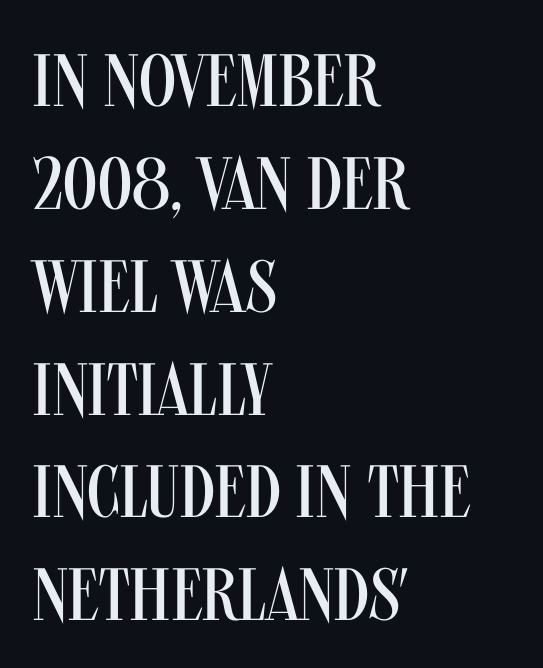
The image shows 74 px regular-weight, condensed sans-serif type, upright; set left-aligned, normal line spacing (1.39x), normal letter spacing, not underlined; medium stroke contrast and a large x-height.
